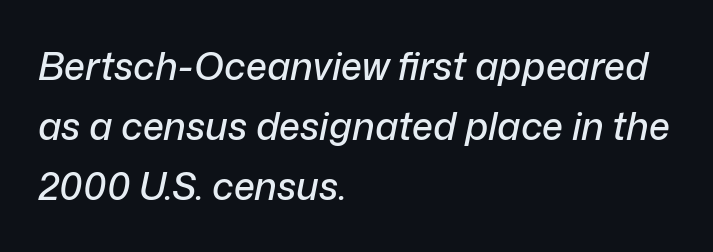
Underlining? Definitely not there. Is the letter spacing exaggerated? No — it looks like the ordinary default. How would I describe the line gaps? Plain and ordinary. When letters slant like this, we call the style italic. Horizontal alignment here is leftward, the default for most running prose. Note the varied advance widths — an 'i' is clearly narrower than an 'm'.
